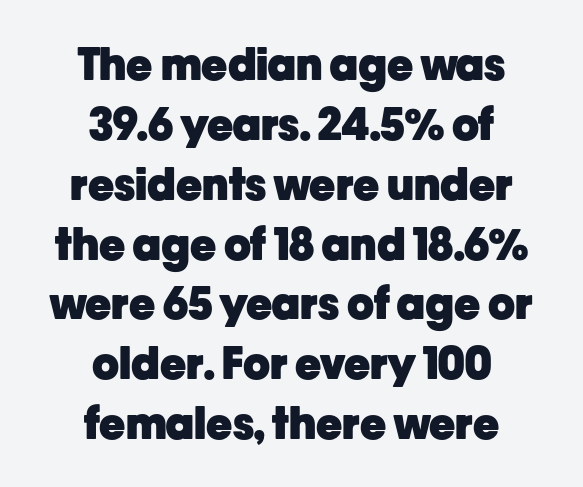
{"serif": "no", "italic": "no", "bold": "yes", "weight": "heavy", "width": "normal", "stroke_contrast": "low", "x_height": "medium", "monospaced": "no", "underline": "no", "align": "center", "line_spacing": "normal", "line_spacing_ratio": 1.36, "letter_spacing": "normal", "letter_spacing_em": 0.0, "glyph_px": 44}
